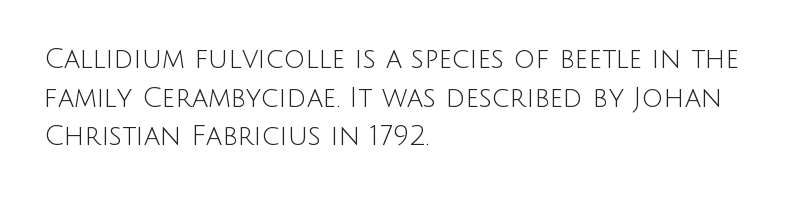
Stroke thickness stays within the range of a standard reading face or lighter. Notice how descenders clear the ascenders below comfortably — that's standard leading. There is no visible air inserted between adjacent glyphs. Casual observation: everything's shoved over to the left. The specimen omits any rule beneath the text block's lines. The letters stand straight up with perfectly vertical stems.
